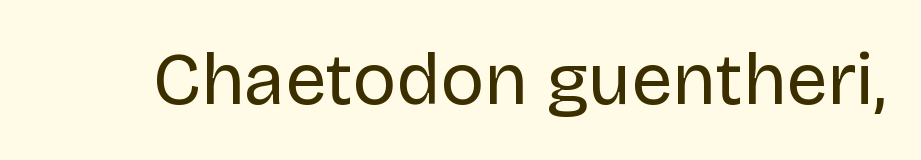
Q: Is the text bold? A: No.
Q: Is the text italic (slanted)? A: No, it is upright.
Q: Is the typeface a serif or a sans-serif typeface? A: Sans-serif.
Q: Is the text underlined? A: No.
Q: Is the spacing between letters normal or unusually wide? A: Normal.
Q: Width (condensed, normal, or wide)? A: Normal.
Q: Stroke contrast? A: Low.
Q: x-height? A: Large.
Q: Monospaced? A: No.
